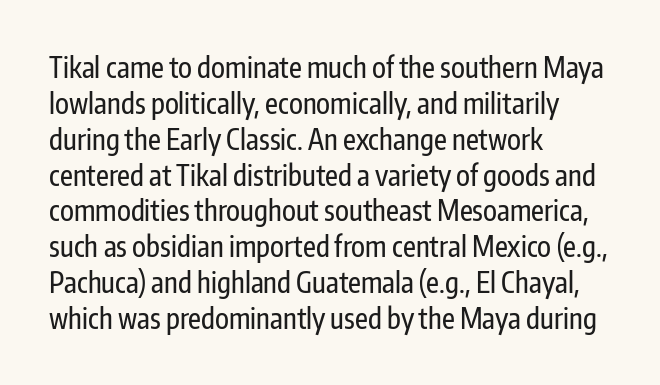
{"serif": "no", "italic": "no", "width": "condensed", "stroke_contrast": "low", "x_height": "medium", "monospaced": "no", "underline": "no", "align": "left", "line_spacing": "normal", "line_spacing_ratio": 1.28, "letter_spacing": "normal", "letter_spacing_em": 0.0, "glyph_px": 28}
